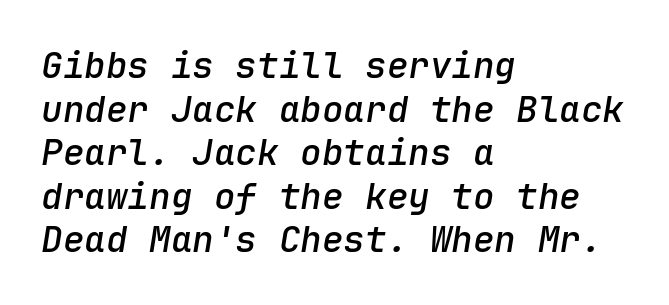
The image shows 36 px semibold type, italic (leaning right), monospaced; set left-aligned, line spacing 1.21x, normal letter spacing, not underlined; low stroke contrast and a medium x-height.
